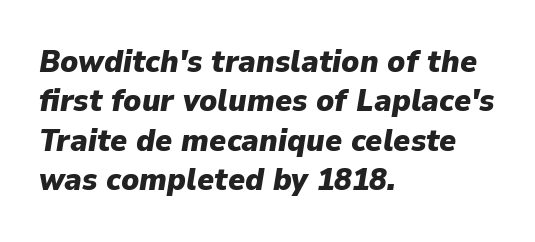
Each letter keeps its own natural width here, so spacing adapts to shape. Stroke thickness is high; the sample reads as a true bold. A typesetter would call this zero additional tracking. Compared with a centered layout, this one pins lines to the left instead. Posture: slanted.
